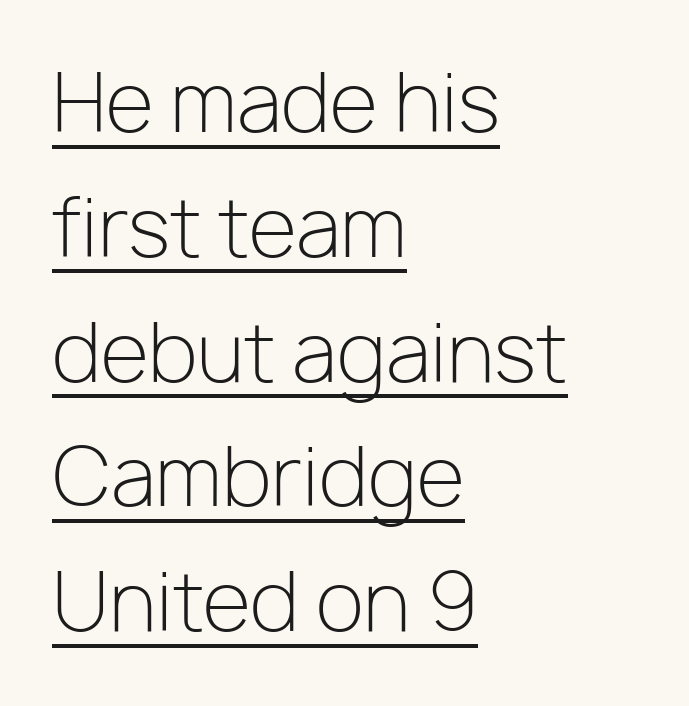
The image shows 79 px light sans-serif type, upright; set left-aligned, normal line spacing (1.58x), normal letter spacing, underlined; low stroke contrast and a medium x-height.
